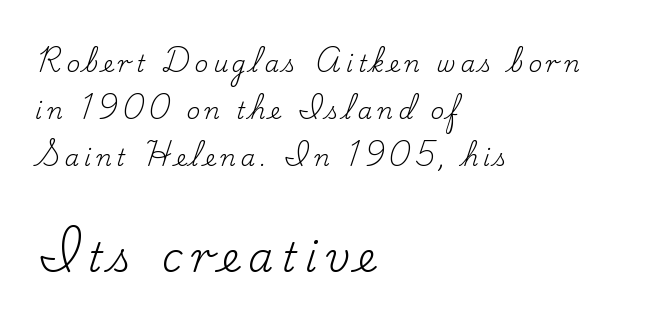
Do the characters align in a grid? No, the font is proportional. The font sits on the lighter half of the weight spectrum, regular included. Type without underlining. The passage shown stacks its lines with a broad gap.
